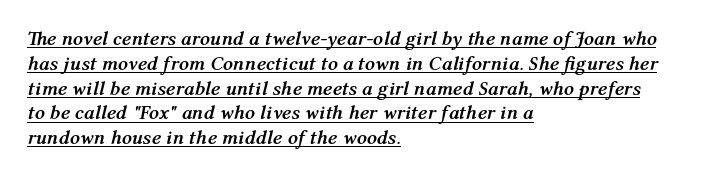
Q: Is the text bold? A: Yes.
Q: Is the text italic (slanted)? A: Yes, it leans right by about 12 degrees.
Q: Is the text underlined? A: Yes.
Q: How is the paragraph aligned? A: Left-aligned.
Q: Is the spacing between letters normal or unusually wide? A: Normal.
